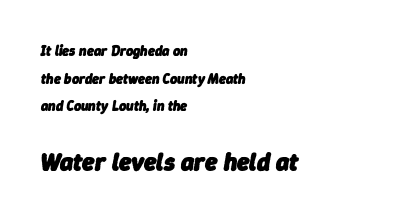
The image shows 25 px bold type, italic (leaning right); set left-aligned, loose line spacing (1.98x), normal letter spacing, not underlined; the second (bottom) block is 1.79x larger.
